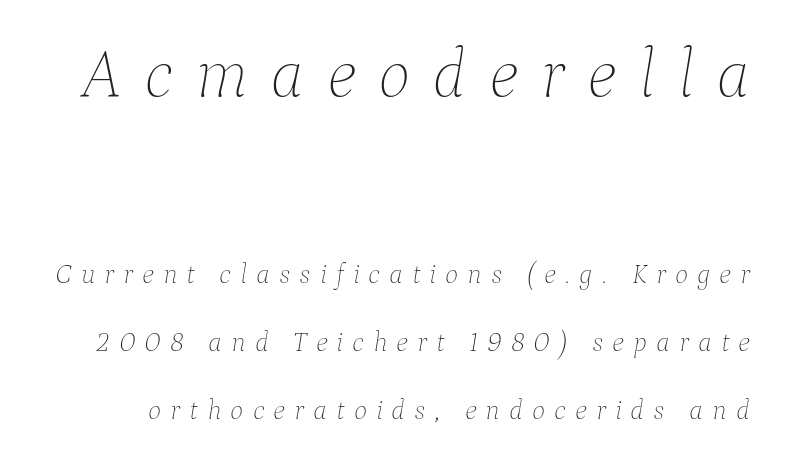
{"italic": "yes", "lean": "right", "slant_degrees": 9, "bold": "no", "weight": "thin", "width": "normal", "stroke_contrast": "low", "x_height": "medium", "monospaced": "no", "underline": "no", "line_spacing": "loose", "line_spacing_ratio": 2.42, "letter_spacing": "wide", "letter_spacing_em": 0.32, "larger_block": "first", "size_ratio": 2.46, "glyph_px": 69}
